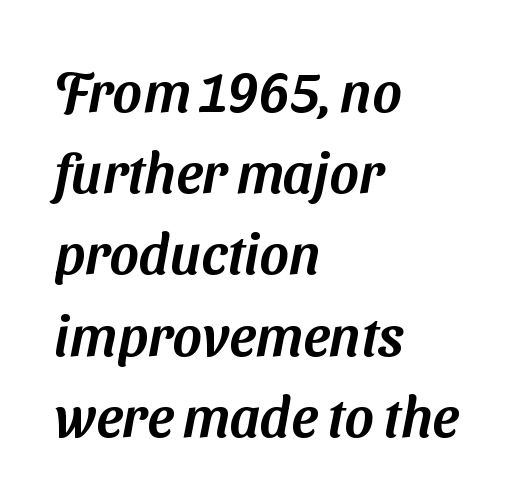
The image shows 56 px sans-serif type; set left-aligned, normal line spacing (1.45x), normal letter spacing, not underlined; medium stroke contrast and a medium x-height.
